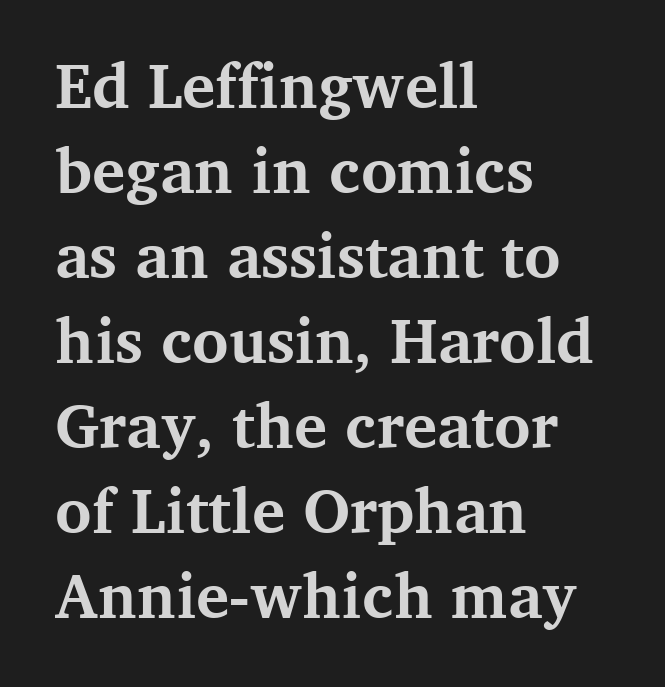
The image shows 62 px bold serif type, upright; set left-aligned, normal line spacing (1.37x), normal letter spacing, not underlined; medium stroke contrast and a medium x-height.
